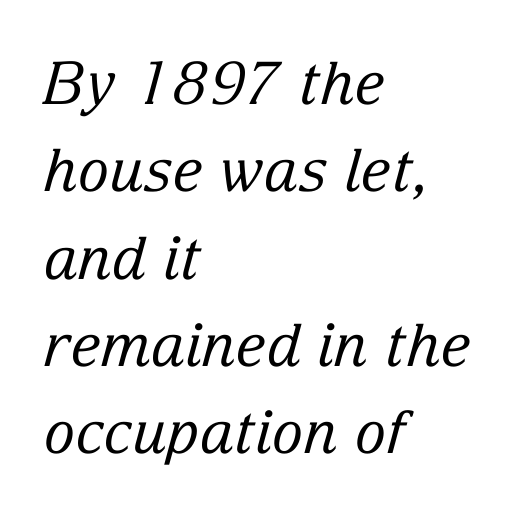
{"serif": "yes", "italic": "yes", "lean": "right", "slant_degrees": 15, "bold": "no", "weight": "regular", "width": "normal", "stroke_contrast": "low", "x_height": "medium", "monospaced": "no", "underline": "no", "align": "left", "line_spacing": "normal", "line_spacing_ratio": 1.48, "letter_spacing": "normal", "letter_spacing_em": 0.0, "glyph_px": 59}
